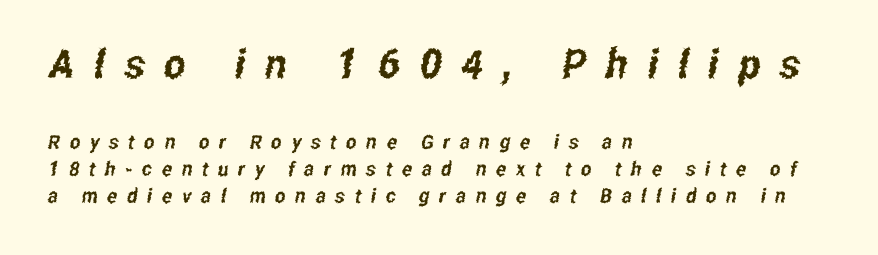
Beneath every word, the page is bare. Someone cranked the tracking dial way up on this one. Does the type have serifs? No, each stem ends abruptly. These lines are rendered in a variable-pitch font. This sample is left-justified, so line endings fall wherever the words run out. Horizontal bands of white between lines are of average thickness.
